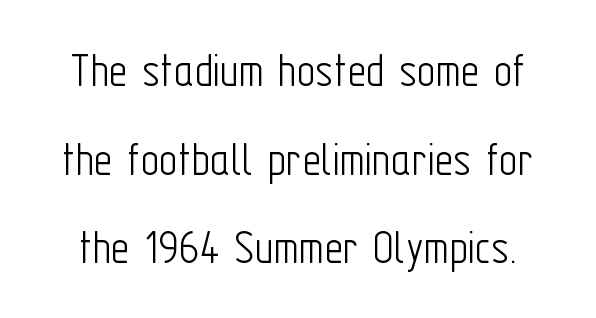
The image shows 51 px light, condensed sans-serif type, upright; set line spacing 1.74x, normal letter spacing, not underlined; low stroke contrast and a medium x-height.
